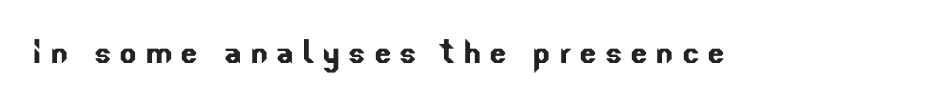
Has an underline been added? It has not. Each letter keeps its own natural width here, so spacing adapts to shape. Typographically, this falls in the sans-serif category.
